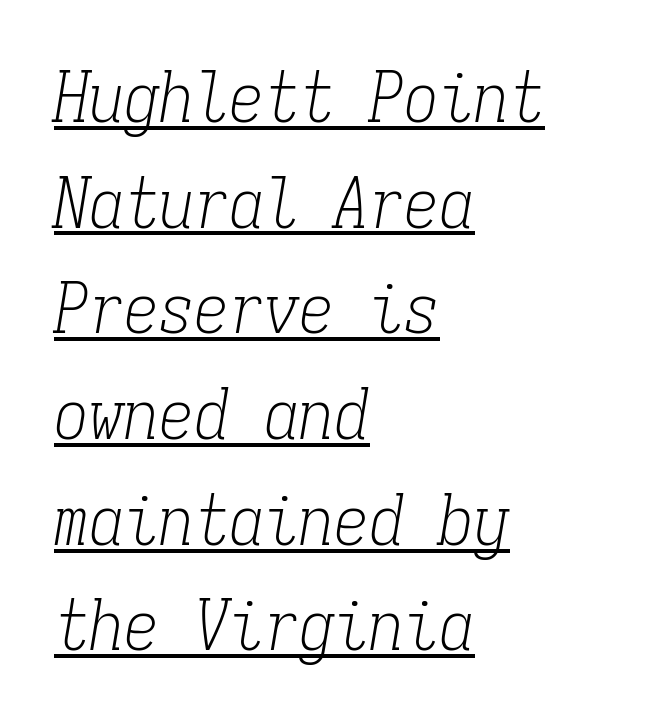
Q: Is the text bold? A: No.
Q: Is the text italic (slanted)? A: Yes, it leans right by about 9 degrees.
Q: Is the typeface a serif or a sans-serif typeface? A: Serif.
Q: Is the text underlined? A: Yes.
Q: How is the paragraph aligned? A: Left-aligned.
Q: Is the spacing between letters normal or unusually wide? A: Normal.
Q: Is the spacing between lines tight, normal or loose? A: Normal.
Q: Width (condensed, normal, or wide)? A: Condensed.
Q: Stroke contrast? A: Low.
Q: x-height? A: Medium.
Q: Monospaced? A: Yes.
